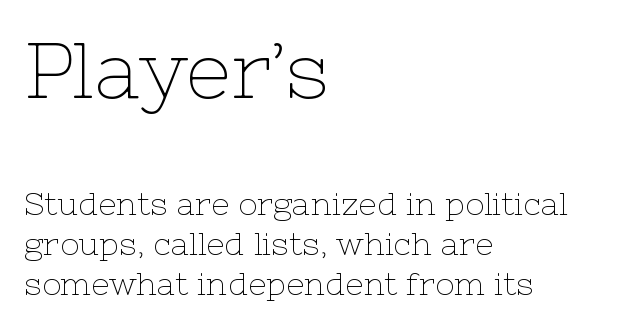
The font is comparable to plain body text, perhaps lighter. Ascenders rise straight up at ninety degrees. The ragged edge is on the right, which tells us the setting is flush left. The space beneath each line is pristine and unruled.
